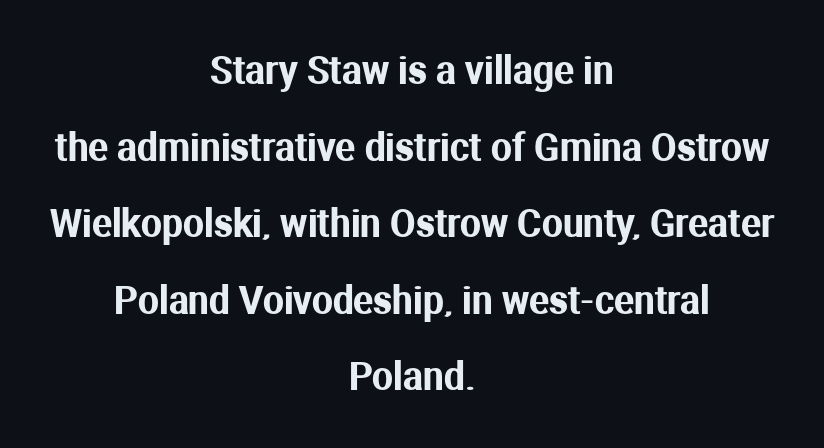
These lines were composed using upright roman letters. Rule under the text: the space is simply empty. The passage shown is typed in a proportional face where columns would drift. Serif or sans? Sans — the stroke terminals are bare. The rendering uses a large line-height, opening up the rows. Each line is balanced around a shared central axis.
